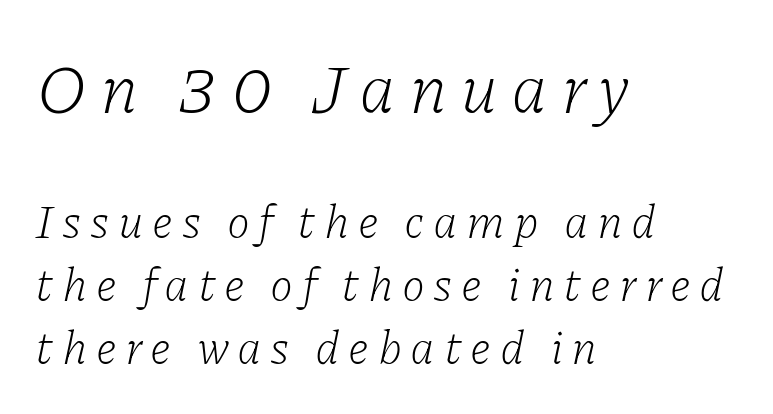
Q: Is the text bold? A: No.
Q: Is the text italic (slanted)? A: Yes, it leans right by about 11 degrees.
Q: Is the typeface a serif or a sans-serif typeface? A: Serif.
Q: Is the text underlined? A: No.
Q: How is the paragraph aligned? A: Left-aligned.
Q: Is the spacing between lines tight, normal or loose? A: Normal.
Q: Which block of text is set in a larger size, the first (top) or the second (bottom)? A: The first (top) one.
Q: Width (condensed, normal, or wide)? A: Normal.
Q: Stroke contrast? A: Low.
Q: x-height? A: Medium.
Q: Monospaced? A: No.
